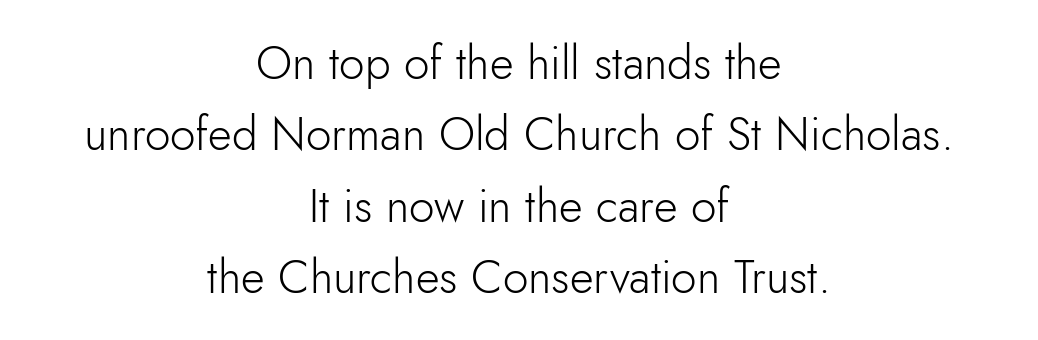
{"serif": "no", "italic": "no", "bold": "no", "weight": "light", "width": "normal", "stroke_contrast": "low", "x_height": "small", "monospaced": "no", "underline": "no", "align": "center", "line_spacing": "normal", "line_spacing_ratio": 1.55, "letter_spacing": "normal", "letter_spacing_em": 0.0, "glyph_px": 46}
